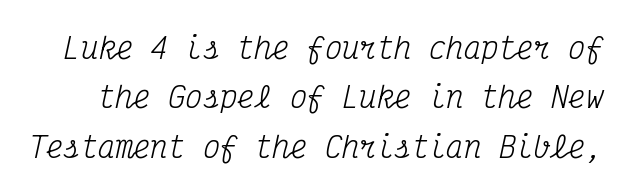
The font's italic variant was chosen for this text. Words appear dense and cohesive because spacing is normal. The face used here is monospaced, like something from a code editor. The face used here is seriffed, in the tradition of book romans. This sample keeps an unexceptional amount of space between lines. The strip under each line holds only bare page.
